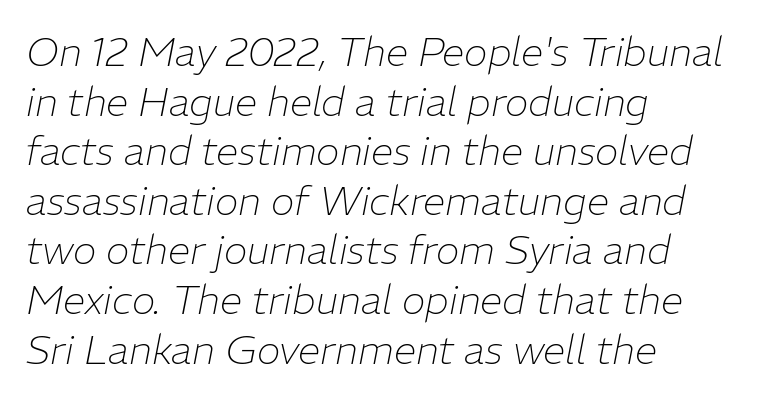
{"italic": "yes", "lean": "right", "slant_degrees": 11, "bold": "no", "weight": "thin", "width": "normal", "stroke_contrast": "low", "x_height": "medium", "monospaced": "no", "underline": "no", "align": "left", "line_spacing_ratio": 1.24, "letter_spacing": "normal", "letter_spacing_em": 0.0, "glyph_px": 40}
